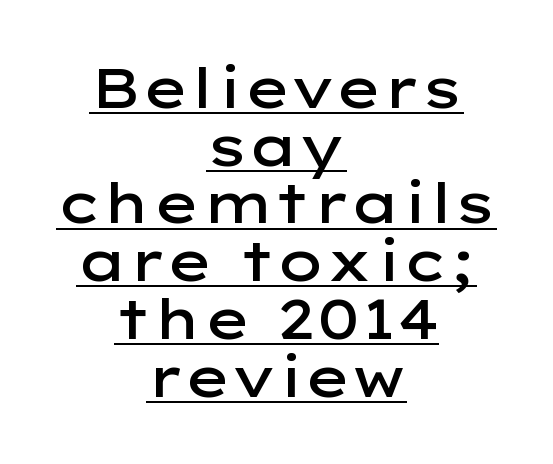
The image shows 55 px semibold, wide sans-serif type, upright; set centered, tight line spacing (1.05x), normal letter spacing, underlined; low stroke contrast and a medium x-height.
